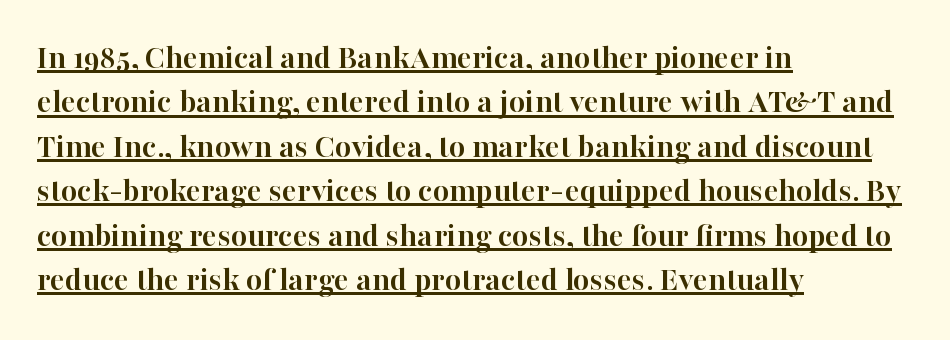
The compositor pushed each line to the left boundary. A typographer would call this underscored text. These lines sit exactly where default settings would place them. Plenty of ink on the page — the face is bold. Serif or sans? Serif — the stroke terminals have little feet.
